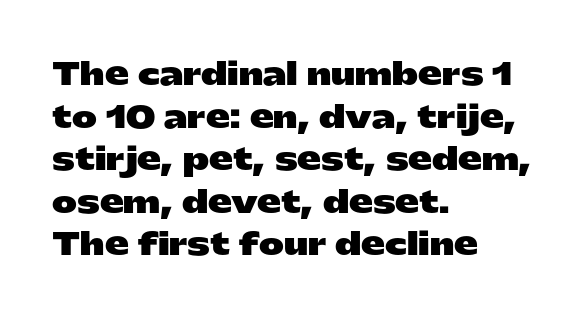
The image shows 30 px heavy, wide sans-serif type, upright; set left-aligned, normal line spacing (1.42x), normal letter spacing, not underlined; low stroke contrast and a medium x-height.
